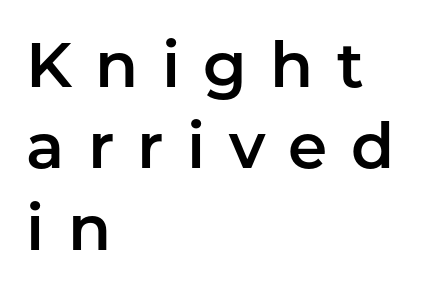
A typesetter would call this proportional, since set widths differ per character. This sample uses an upright cut, with every glyph sitting square on the baseline. The type family on display is of the sans-serif kind. The compositor pushed each line to the left boundary.
